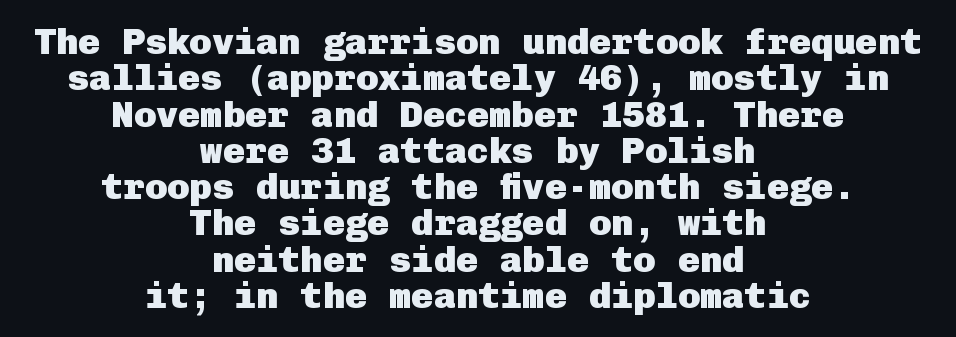
Reading down the block, each line starts at a different indent, mirrored at its end. Tall strokes in this sample are plumb rather than angled. Does extra space separate the letters? No, they use regular spacing. Bold? Absolutely — the strokes are thick and heavy. The rendering uses a small line-height, squeezing the rows. Anything drawn beneath the words? Only blank space.
